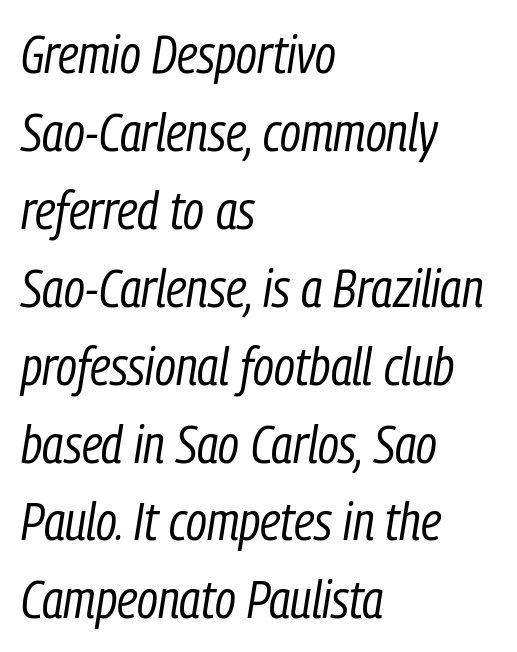
The image shows 53 px regular-weight, condensed type, italic (leaning right); set left-aligned, normal line spacing (1.47x), normal letter spacing, not underlined; low stroke contrast and a medium x-height.
